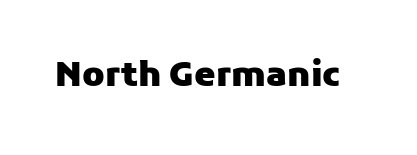
The type sits square on the baseline with zero lean. The face used here has the dense, thick strokes of a bold. Descenders hang freely into open space. The passage shown has conventional tracking throughout. The type family on display is of the sans-serif kind. Think of a printed novel: that variable character pitch is what you see here.
